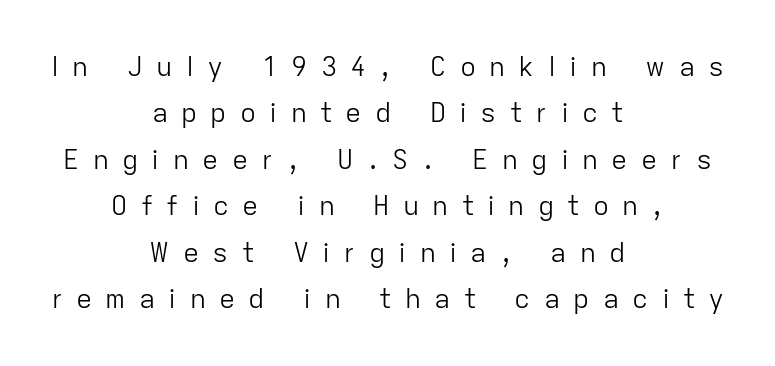
The image shows 27 px text type, upright; set centered, line spacing 1.72x, unusually wide letter spacing (+0.49 em), not underlined.
